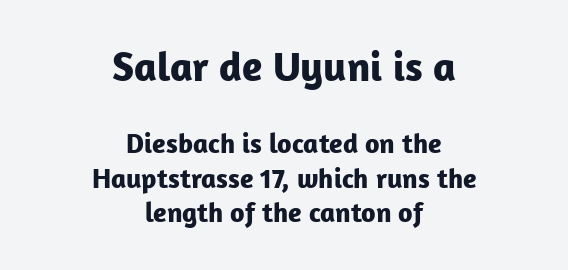
Anything drawn beneath the words? Only blank space. Caption: standard tracking, unaltered. The compositor balanced each line on the midline. Characters remain perfectly vertical along every line. What weight is shown? A full bold with thick strokes.
